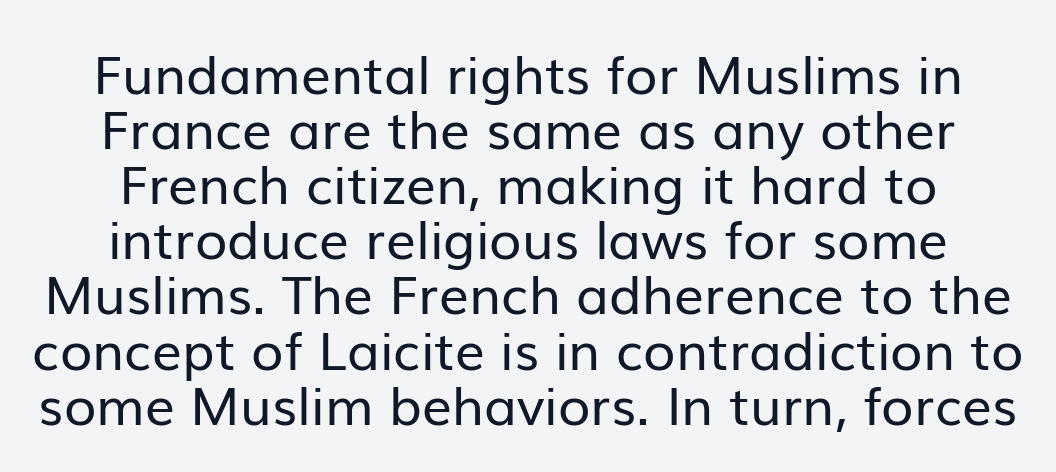
Q: Is the text bold? A: No.
Q: Is the text italic (slanted)? A: No, it is upright.
Q: Is the typeface a serif or a sans-serif typeface? A: Sans-serif.
Q: Is the text underlined? A: No.
Q: How is the paragraph aligned? A: Centered.
Q: Is the spacing between letters normal or unusually wide? A: Normal.
Q: Is the spacing between lines tight, normal or loose? A: Tight.
Q: Width (condensed, normal, or wide)? A: Normal.
Q: Stroke contrast? A: Low.
Q: x-height? A: Medium.
Q: Monospaced? A: No.
